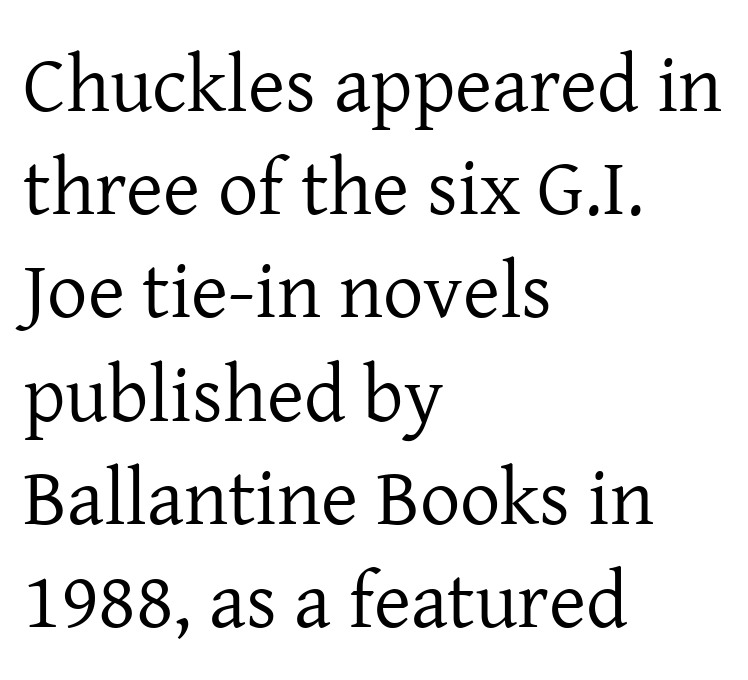
Q: Is the text bold? A: No.
Q: Is the text italic (slanted)? A: No, it is upright.
Q: Is the typeface a serif or a sans-serif typeface? A: Serif.
Q: Is the text underlined? A: No.
Q: How is the paragraph aligned? A: Left-aligned.
Q: Is the spacing between letters normal or unusually wide? A: Normal.
Q: Is the spacing between lines tight, normal or loose? A: Normal.
Q: Width (condensed, normal, or wide)? A: Normal.
Q: Stroke contrast? A: Low.
Q: x-height? A: Medium.
Q: Monospaced? A: No.
